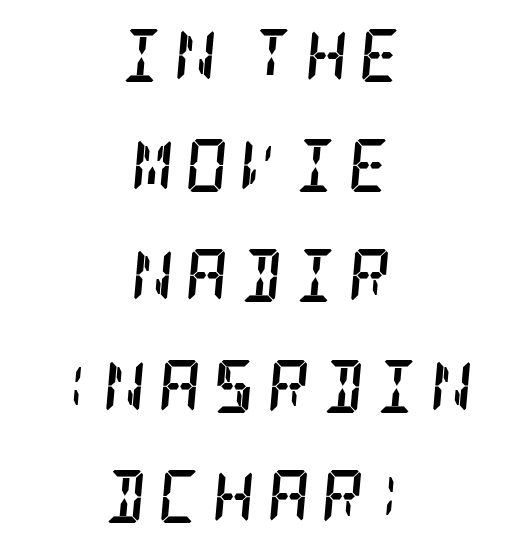
{"serif": "yes", "italic": "yes", "lean": "right", "slant_degrees": 5, "bold": "yes", "weight": "semibold", "width": "condensed", "stroke_contrast": "low", "x_height": "large", "underline": "no", "align": "center", "line_spacing": "loose", "line_spacing_ratio": 2.08, "letter_spacing": "wide", "letter_spacing_em": 0.21, "glyph_px": 53}
